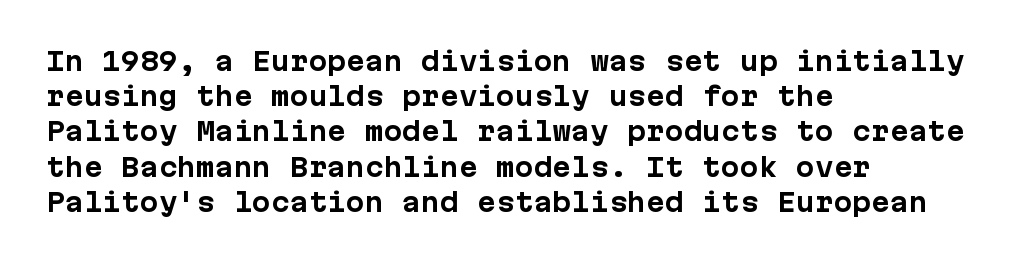
Q: Is the text bold? A: Yes.
Q: Is the text italic (slanted)? A: No, it is upright.
Q: Is the text underlined? A: No.
Q: How is the paragraph aligned? A: Left-aligned.
Q: Is the spacing between letters normal or unusually wide? A: Normal.
Q: Is the spacing between lines tight, normal or loose? A: Normal.
